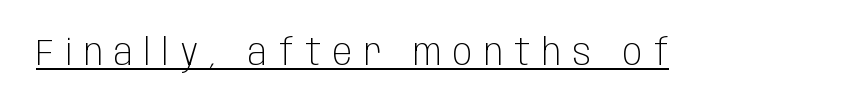
Q: Is the text bold? A: No.
Q: Is the text italic (slanted)? A: No, it is upright.
Q: Is the typeface a serif or a sans-serif typeface? A: Sans-serif.
Q: Is the text underlined? A: Yes.
Q: Is the spacing between letters normal or unusually wide? A: Unusually wide.
Q: Width (condensed, normal, or wide)? A: Condensed.
Q: Stroke contrast? A: Low.
Q: x-height? A: Large.
Q: Monospaced? A: No.
